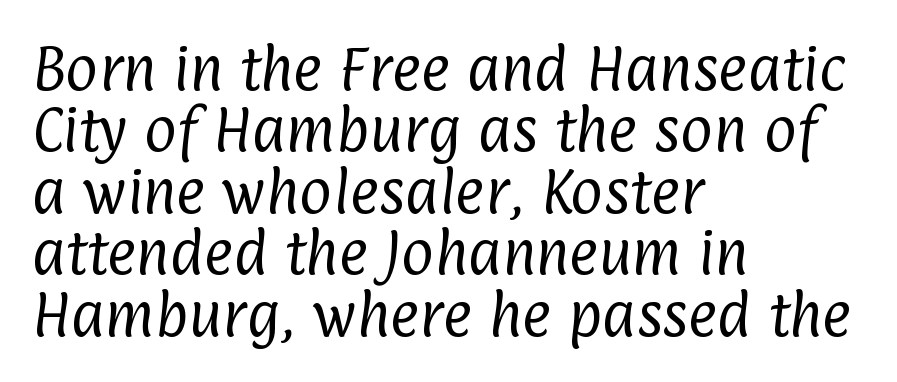
{"serif": "no", "bold": "no", "weight": "regular", "width": "condensed", "stroke_contrast": "low", "x_height": "medium", "monospaced": "no", "underline": "no", "align": "left", "line_spacing_ratio": 1.23, "letter_spacing": "normal", "letter_spacing_em": 0.0, "glyph_px": 50}
